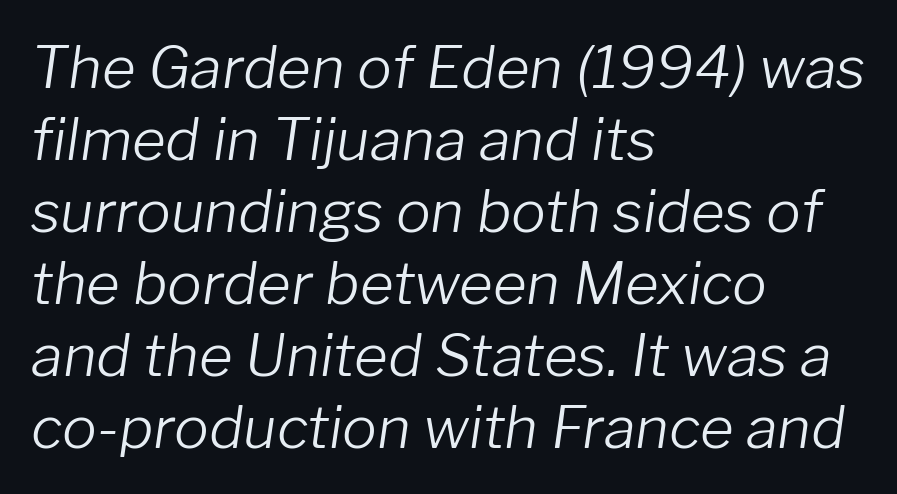
{"italic": "yes", "lean": "right", "slant_degrees": 8, "bold": "no", "weight": "light", "width": "normal", "stroke_contrast": "low", "x_height": "medium", "monospaced": "no", "underline": "no", "align": "left", "line_spacing_ratio": 1.24, "letter_spacing": "normal", "letter_spacing_em": 0.0, "glyph_px": 58}
